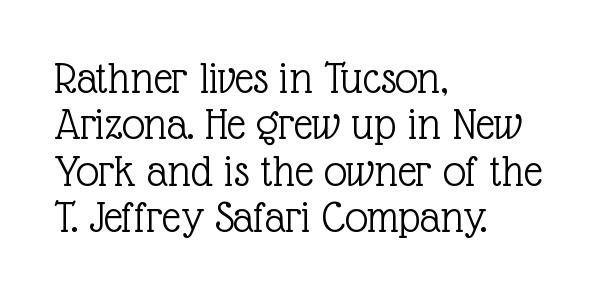
You can tell it's not italic because the verticals are truly vertical. Serif or sans? Serif — the stroke terminals have little feet. Unbolded letterforms with no extra heft. The line texture is even and compact thanks to regular tracking. The face used here is proportionally spaced, like ordinary book or web type. In CSS terms this would be text-align: left.
